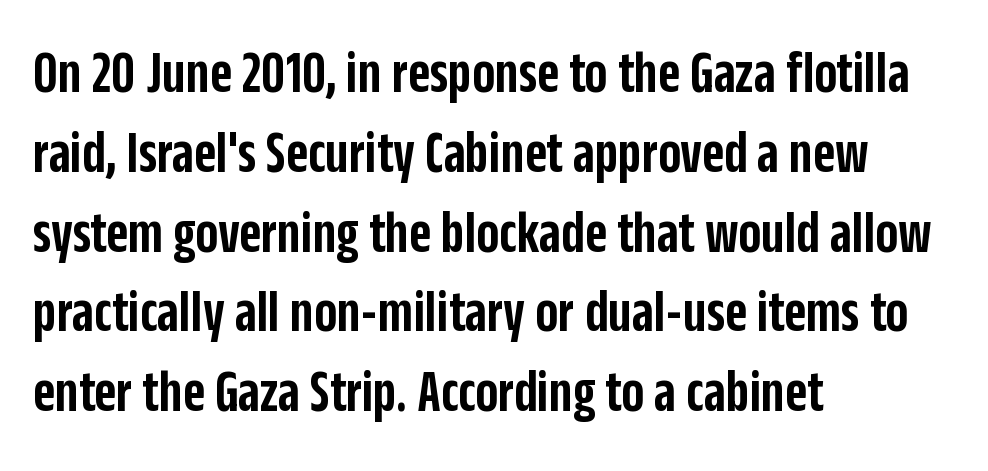
Q: Is the text bold? A: Semi-bold.
Q: Is the text italic (slanted)? A: No, it is upright.
Q: Is the typeface a serif or a sans-serif typeface? A: Sans-serif.
Q: Is the text underlined? A: No.
Q: How is the paragraph aligned? A: Left-aligned.
Q: Is the spacing between letters normal or unusually wide? A: Normal.
Q: Is the spacing between lines tight, normal or loose? A: Normal.
Q: Width (condensed, normal, or wide)? A: Condensed.
Q: Stroke contrast? A: Low.
Q: x-height? A: Large.
Q: Monospaced? A: No.
